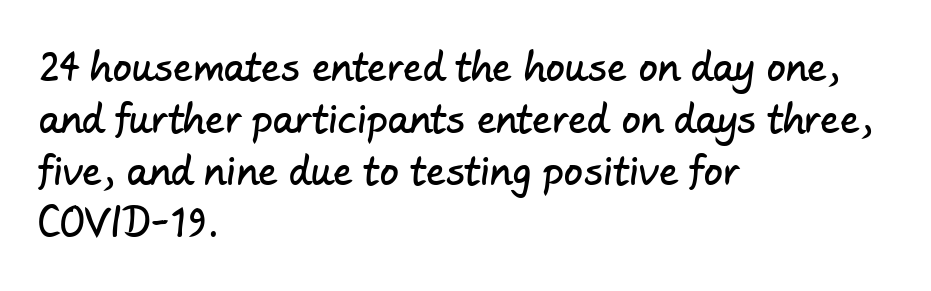
The image shows 38 px sans-serif type; set left-aligned, normal line spacing (1.37x), normal letter spacing, not underlined; low stroke contrast and a small x-height.
